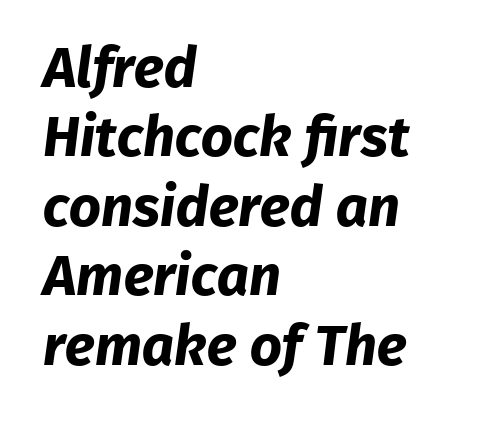
The image shows 56 px bold sans-serif type; set left-aligned, line spacing 1.24x, normal letter spacing, not underlined; low stroke contrast and a medium x-height.
